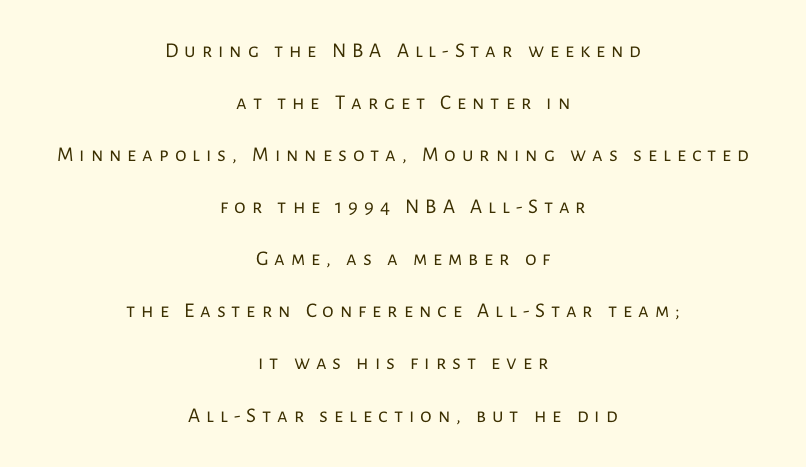
{"italic": "no", "bold": "no", "underline": "no", "align": "center", "line_spacing": "loose", "line_spacing_ratio": 2.48, "letter_spacing": "wide", "letter_spacing_em": 0.28, "glyph_px": 21}
